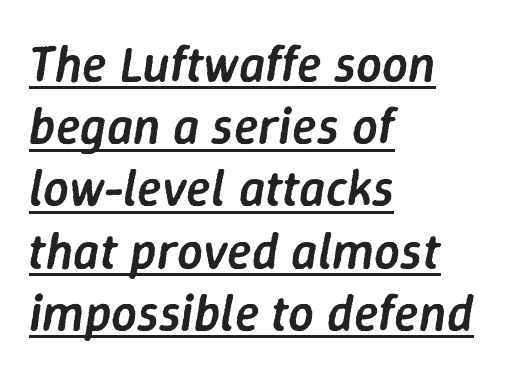
The image shows 51 px semibold type, italic (leaning right); set left-aligned, line spacing 1.22x, normal letter spacing, underlined; low stroke contrast and a medium x-height.
